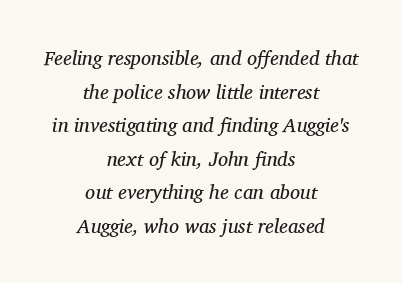
The characters are drawn with everyday or finer stroke widths. Default kerning and tracking; the words read as compact shapes. The text carries the slant typical of an italic or oblique font. The leading is moderate, giving the passage an even texture. The space beneath each line is pristine and unruled. Teacher's note: observe the equal gaps on both sides — that is centered alignment.
